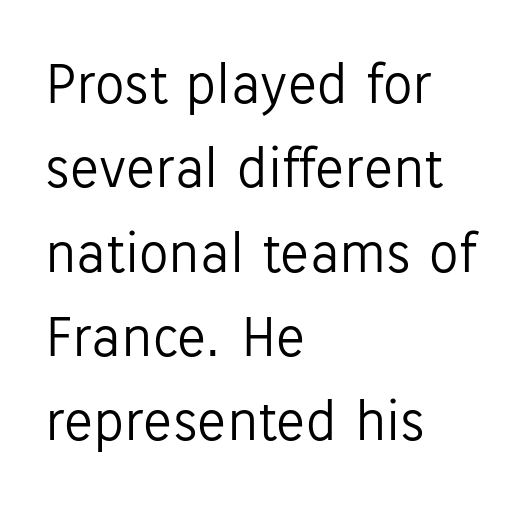
The image shows 59 px light sans-serif type, upright; set left-aligned, normal line spacing (1.43x), normal letter spacing, not underlined; low stroke contrast and a medium x-height.
